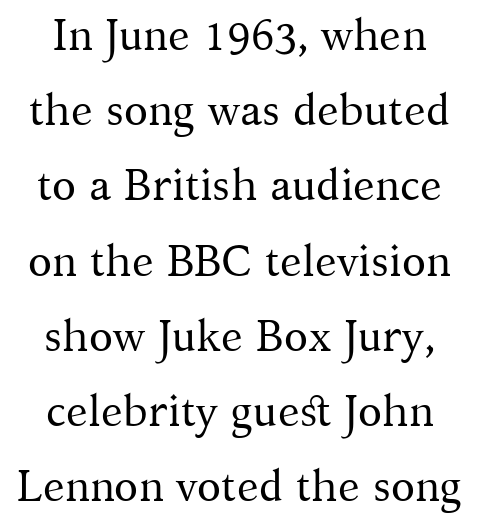
Q: Is the text bold? A: No.
Q: Is the text italic (slanted)? A: No, it is upright.
Q: Is the typeface a serif or a sans-serif typeface? A: Serif.
Q: Is the text underlined? A: No.
Q: Is the spacing between letters normal or unusually wide? A: Normal.
Q: Width (condensed, normal, or wide)? A: Normal.
Q: Stroke contrast? A: Medium.
Q: x-height? A: Medium.
Q: Monospaced? A: No.
